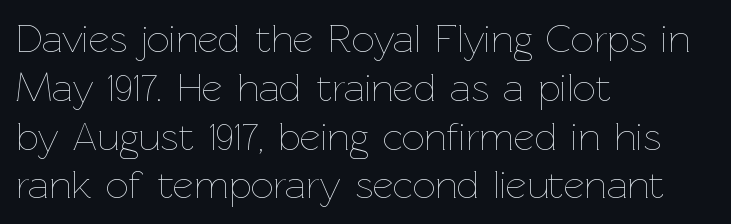
{"italic": "no", "bold": "no", "weight": "thin", "width": "normal", "stroke_contrast": "low", "x_height": "medium", "monospaced": "no", "underline": "no", "align": "left", "line_spacing_ratio": 1.22, "letter_spacing": "normal", "letter_spacing_em": 0.0, "glyph_px": 40}
